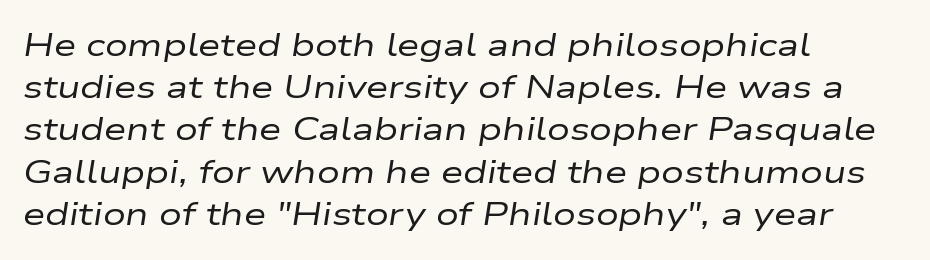
The image shows 32 px regular-weight, wide type, italic (leaning right); set left-aligned, normal line spacing (1.32x), normal letter spacing, not underlined; low stroke contrast and a medium x-height.
